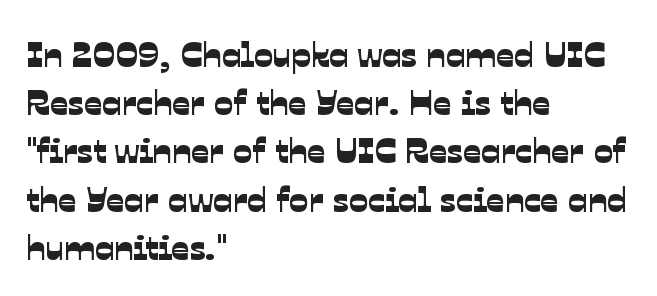
{"serif": "no", "width": "normal", "stroke_contrast": "low", "x_height": "medium", "monospaced": "no", "underline": "no", "align": "left", "line_spacing": "normal", "line_spacing_ratio": 1.34, "letter_spacing": "normal", "letter_spacing_em": 0.0, "glyph_px": 36}
